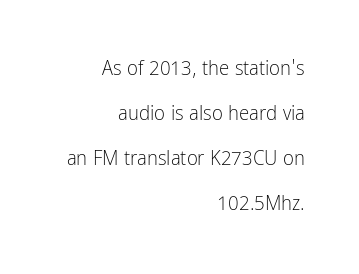
{"italic": "no", "bold": "no", "underline": "no", "align": "right", "line_spacing": "loose", "line_spacing_ratio": 2.15, "letter_spacing": "normal", "letter_spacing_em": 0.0, "glyph_px": 21}
